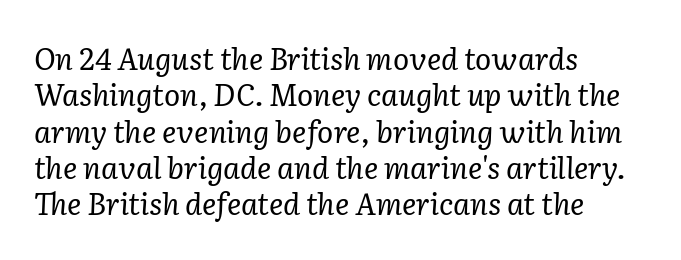
{"serif": "yes", "italic": "yes", "lean": "right", "slant_degrees": 2, "bold": "no", "weight": "regular", "width": "normal", "stroke_contrast": "low", "x_height": "medium", "monospaced": "no", "underline": "no", "align": "left", "line_spacing_ratio": 1.21, "letter_spacing": "normal", "letter_spacing_em": 0.0, "glyph_px": 30}
